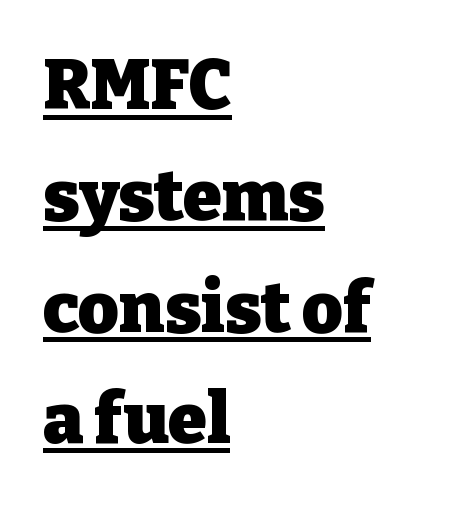
The image shows 70 px heavy serif type, upright; set left-aligned, normal line spacing (1.59x), normal letter spacing, underlined; low stroke contrast and a medium x-height.
